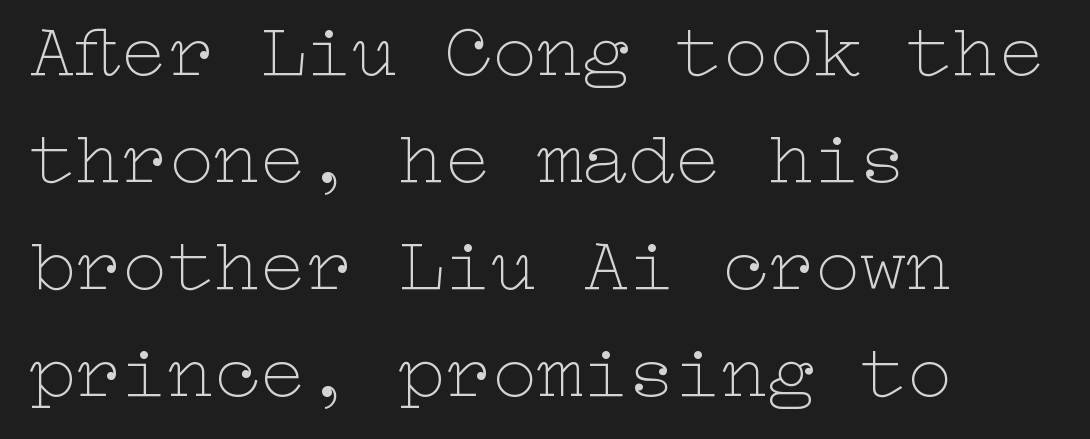
Q: Is the text bold? A: No.
Q: Is the text italic (slanted)? A: No, it is upright.
Q: Is the text underlined? A: No.
Q: How is the paragraph aligned? A: Left-aligned.
Q: Is the spacing between letters normal or unusually wide? A: Normal.
Q: Is the spacing between lines tight, normal or loose? A: Normal.
Q: Width (condensed, normal, or wide)? A: Wide.
Q: Stroke contrast? A: Low.
Q: x-height? A: Medium.
